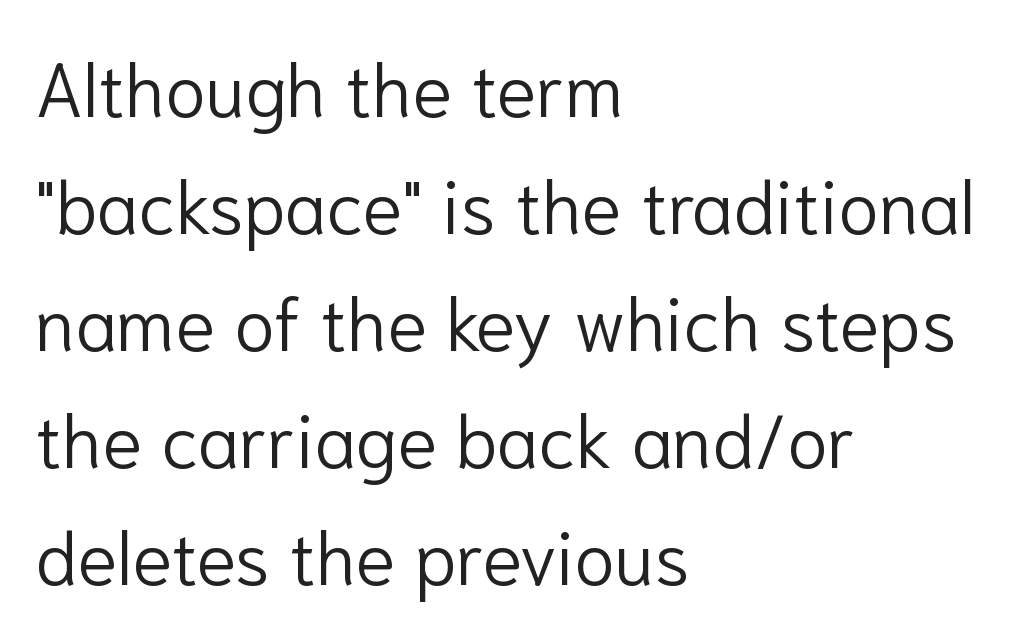
{"serif": "no", "italic": "no", "bold": "no", "weight": "light", "width": "normal", "stroke_contrast": "low", "x_height": "medium", "monospaced": "no", "underline": "no", "align": "left", "line_spacing": "normal", "line_spacing_ratio": 1.58, "letter_spacing": "normal", "letter_spacing_em": 0.0, "glyph_px": 74}
